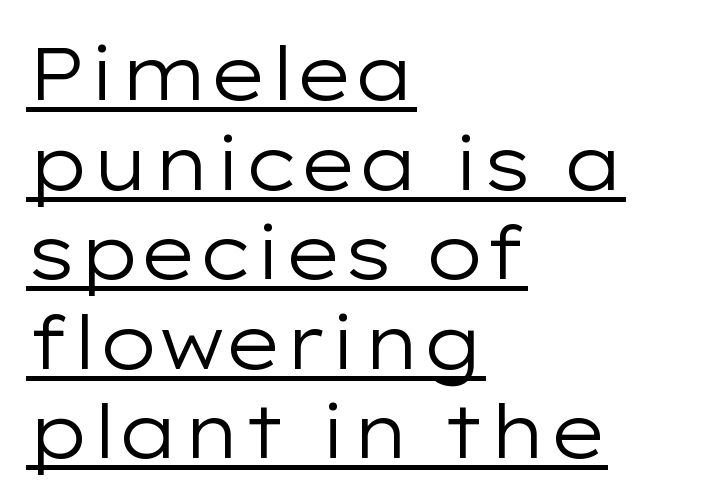
Q: Is the text bold? A: No.
Q: Is the text italic (slanted)? A: No, it is upright.
Q: Is the typeface a serif or a sans-serif typeface? A: Sans-serif.
Q: Is the text underlined? A: Yes.
Q: How is the paragraph aligned? A: Left-aligned.
Q: Is the spacing between letters normal or unusually wide? A: Normal.
Q: Width (condensed, normal, or wide)? A: Wide.
Q: Stroke contrast? A: Low.
Q: x-height? A: Medium.
Q: Monospaced? A: No.
